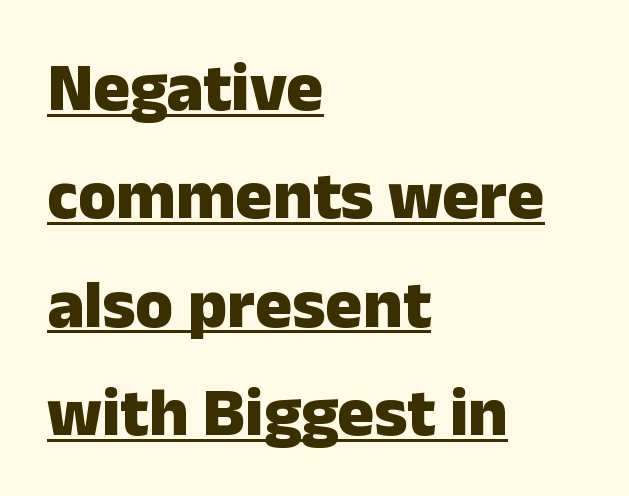
Q: Is the text bold? A: Yes.
Q: Is the text italic (slanted)? A: No, it is upright.
Q: Is the typeface a serif or a sans-serif typeface? A: Sans-serif.
Q: Is the text underlined? A: Yes.
Q: How is the paragraph aligned? A: Left-aligned.
Q: Is the spacing between letters normal or unusually wide? A: Normal.
Q: Is the spacing between lines tight, normal or loose? A: Normal.
Q: Width (condensed, normal, or wide)? A: Normal.
Q: Stroke contrast? A: Low.
Q: x-height? A: Medium.
Q: Monospaced? A: No.
